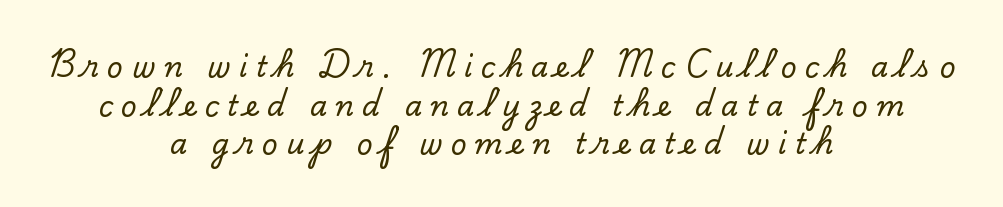
Q: Is the text italic (slanted)? A: Yes.
Q: Is the typeface a serif or a sans-serif typeface? A: Serif.
Q: Is the text underlined? A: No.
Q: How is the paragraph aligned? A: Centered.
Q: Is the spacing between letters normal or unusually wide? A: Unusually wide.
Q: Is the spacing between lines tight, normal or loose? A: Normal.
Q: Width (condensed, normal, or wide)? A: Normal.
Q: Stroke contrast? A: Low.
Q: x-height? A: Small.
Q: Monospaced? A: No.
